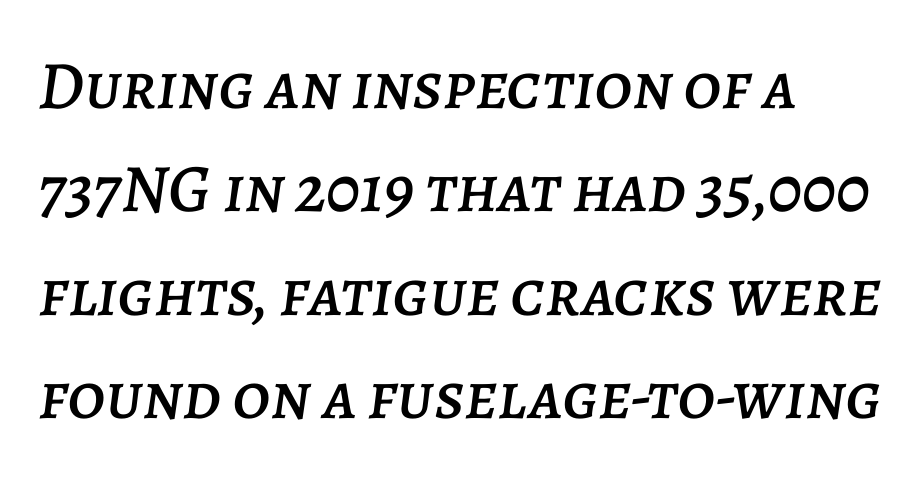
Q: Is the text italic (slanted)? A: Yes, it leans right by about 7 degrees.
Q: Is the text underlined? A: No.
Q: How is the paragraph aligned? A: Left-aligned.
Q: Is the spacing between letters normal or unusually wide? A: Normal.
Q: Is the spacing between lines tight, normal or loose? A: Normal.
Q: Width (condensed, normal, or wide)? A: Normal.
Q: Stroke contrast? A: Low.
Q: x-height? A: Large.
Q: Monospaced? A: No.
